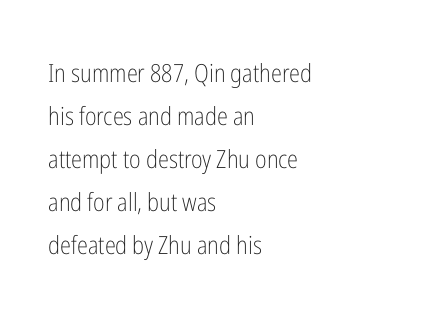
The image shows 25 px text type, upright; set left-aligned, line spacing 1.72x, normal letter spacing, not underlined.
